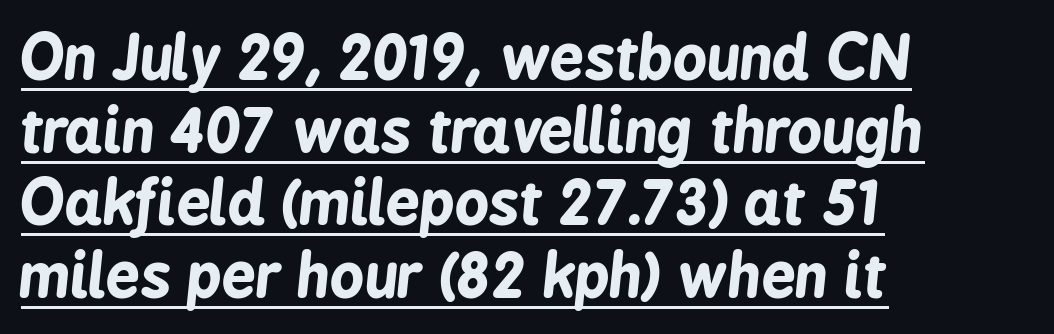
{"italic": "yes", "lean": "right", "slant_degrees": 6, "bold": "yes", "weight": "bold", "width": "condensed", "stroke_contrast": "low", "x_height": "medium", "monospaced": "no", "underline": "yes", "align": "left", "line_spacing_ratio": 1.21, "letter_spacing": "normal", "letter_spacing_em": 0.0, "glyph_px": 60}
